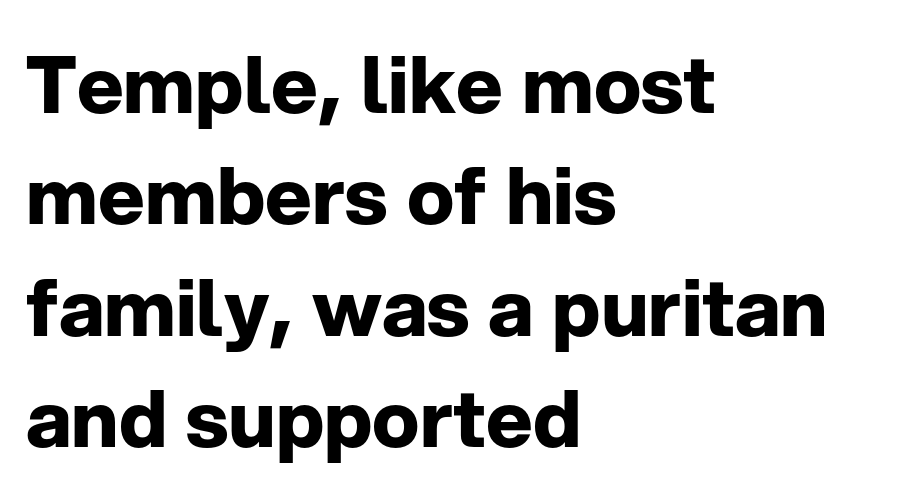
The image shows 79 px bold sans-serif type, upright; set left-aligned, normal line spacing (1.41x), normal letter spacing, not underlined; low stroke contrast and a medium x-height.
